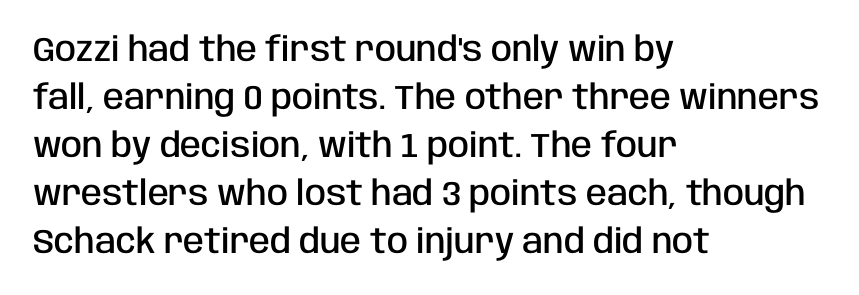
The image shows 34 px semibold, condensed sans-serif type, upright; set left-aligned, normal line spacing (1.41x), normal letter spacing, not underlined; low stroke contrast and a large x-height.
